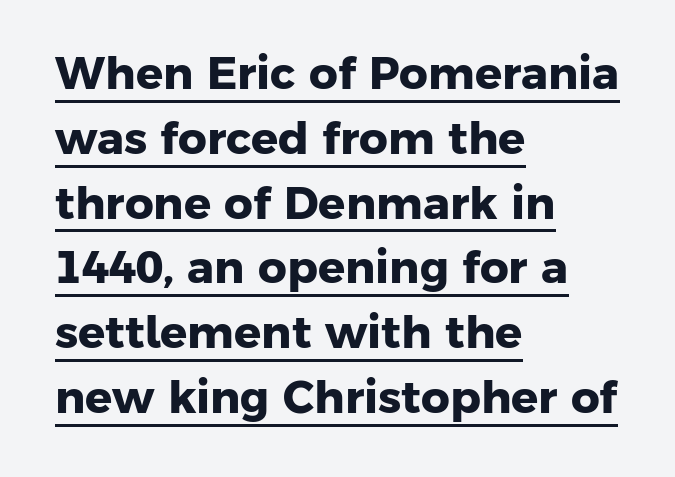
Visually the block forms a straight wall on the left and a jagged coastline on the right. The glyphs have the mass of a bold cut. You could not count columns in this text — the font is proportionally spaced. The text was rendered using a sans face with plain stroke endings. Quick note: underline on. If you measured baseline to baseline, you'd find a middling distance.
